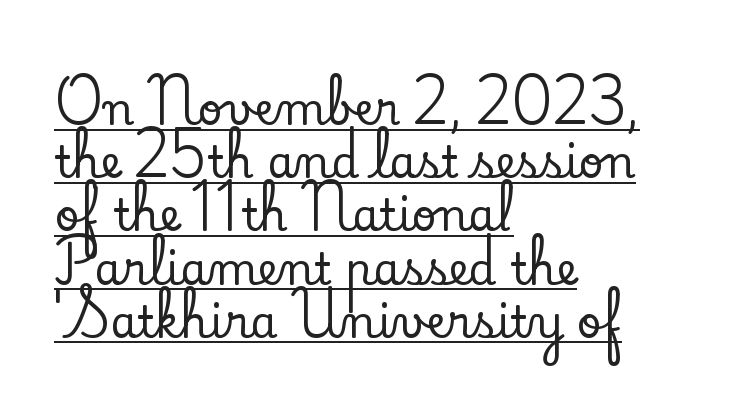
Students, note that the glyphs here touch the page at normal intervals. I'd call this a serif setting — the letters wear small feet. This sample has the flowing, uneven cadence of proportional lettering. Like a heading marked for emphasis, these lines bear an underscore. Reading down the block, your eye returns to a fixed left position each line.
